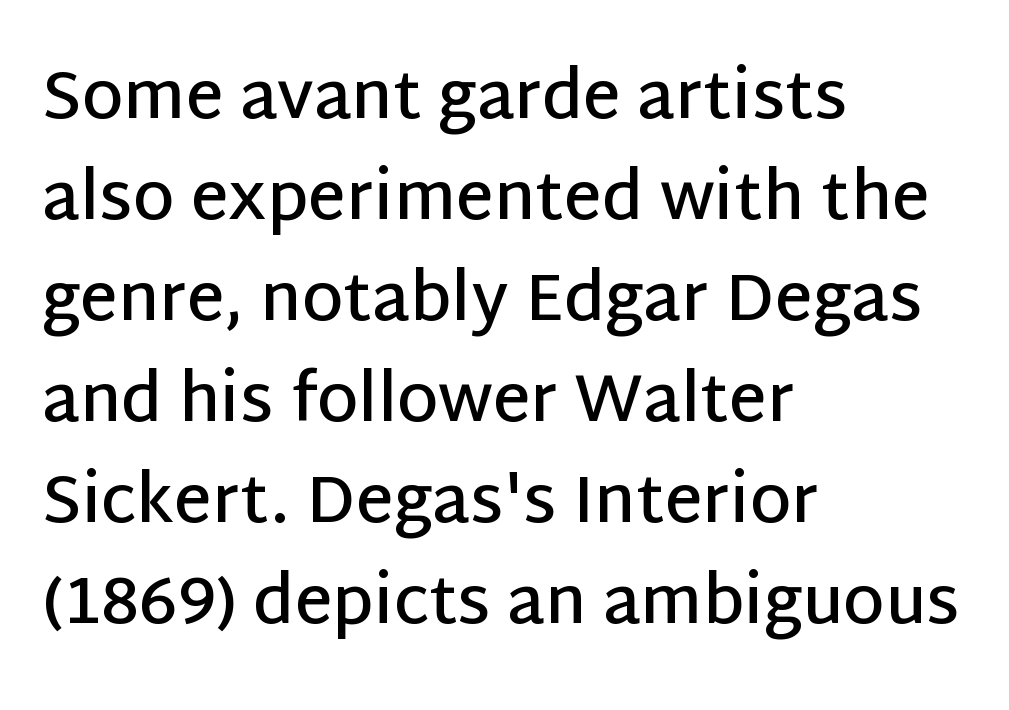
Q: Is the text bold? A: Semi-bold.
Q: Is the text italic (slanted)? A: No, it is upright.
Q: Is the typeface a serif or a sans-serif typeface? A: Sans-serif.
Q: Is the text underlined? A: No.
Q: How is the paragraph aligned? A: Left-aligned.
Q: Is the spacing between letters normal or unusually wide? A: Normal.
Q: Is the spacing between lines tight, normal or loose? A: Normal.
Q: Width (condensed, normal, or wide)? A: Normal.
Q: Stroke contrast? A: Low.
Q: x-height? A: Large.
Q: Monospaced? A: No.
